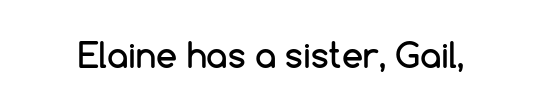
The image shows 34 px sans-serif type, upright; set normal letter spacing, not underlined; low stroke contrast and a medium x-height.
